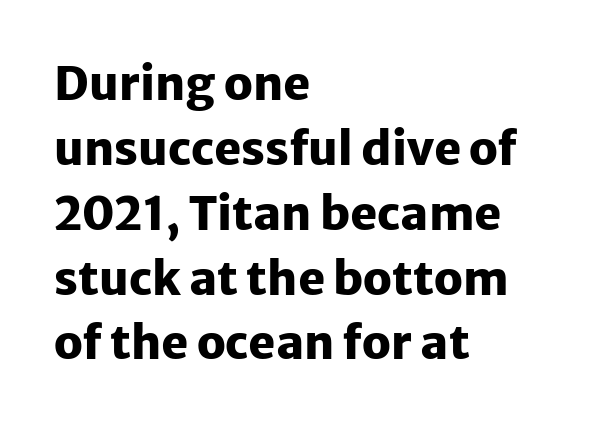
These lines are rendered in a variable-pitch font. Is there much room between lines? A standard amount, neither cramped nor airy. Here the glyphs are tracked normally, forming tight word shapes. The rendering shows plain stroke endings on the letterforms — a sans-serif design. Type without underlining.
